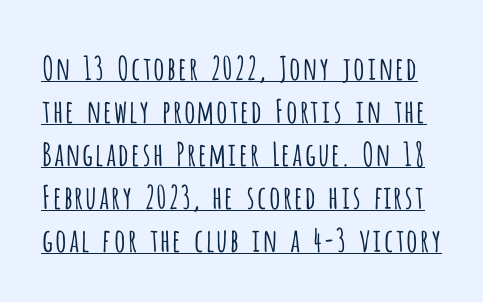
The image shows 32 px light, condensed sans-serif type, upright; set normal line spacing (1.34x), normal letter spacing, underlined; low stroke contrast and a large x-height.
